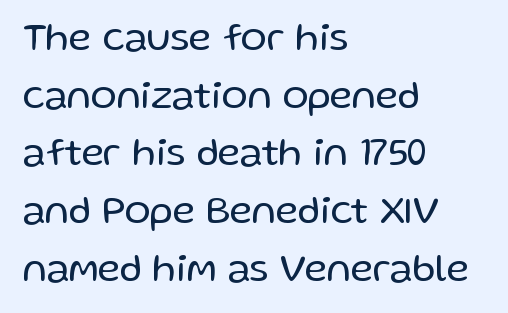
Q: Is the text bold? A: No.
Q: Is the text italic (slanted)? A: No, it is upright.
Q: Is the typeface a serif or a sans-serif typeface? A: Sans-serif.
Q: Is the text underlined? A: No.
Q: How is the paragraph aligned? A: Left-aligned.
Q: Is the spacing between letters normal or unusually wide? A: Normal.
Q: Is the spacing between lines tight, normal or loose? A: Normal.
Q: Width (condensed, normal, or wide)? A: Normal.
Q: Stroke contrast? A: Low.
Q: x-height? A: Medium.
Q: Monospaced? A: No.
